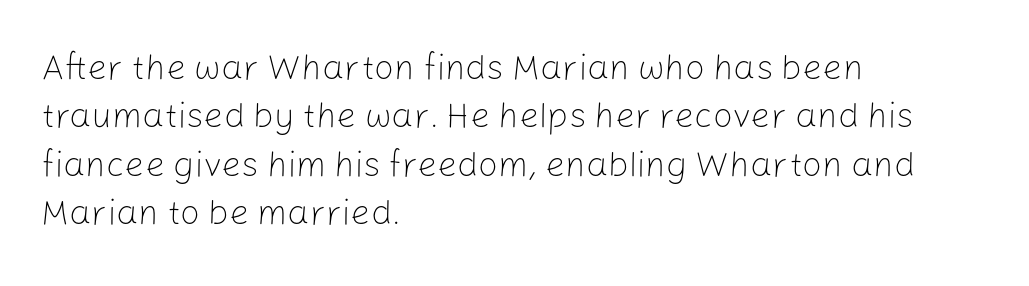
Q: Is the text bold? A: No.
Q: Is the text italic (slanted)? A: No, it is upright.
Q: Is the typeface a serif or a sans-serif typeface? A: Sans-serif.
Q: Is the text underlined? A: No.
Q: How is the paragraph aligned? A: Left-aligned.
Q: Is the spacing between letters normal or unusually wide? A: Normal.
Q: Is the spacing between lines tight, normal or loose? A: Normal.
Q: Width (condensed, normal, or wide)? A: Normal.
Q: Stroke contrast? A: Low.
Q: x-height? A: Medium.
Q: Monospaced? A: No.
